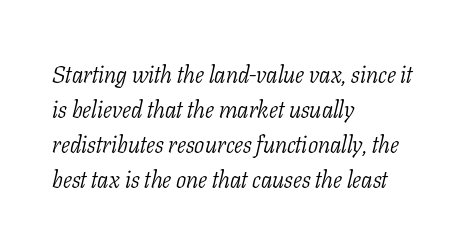
Between one letter and the next there's only the usual sliver of space. The rag falls on the right side of this text block. The block of text has a typical density, with ordinary space between rows. This is not heavy type; no bold has been used. These lines were composed using italics. Anything drawn beneath the words? Only blank space.
